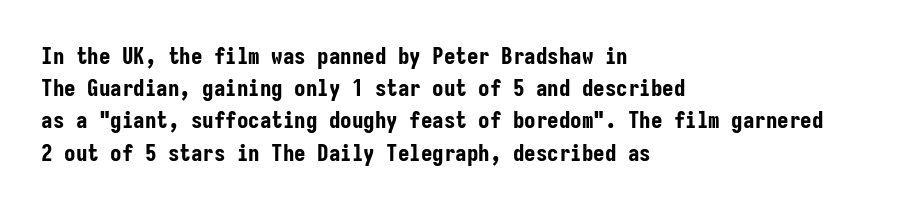
Q: Is the text bold? A: Yes.
Q: Is the text italic (slanted)? A: No, it is upright.
Q: Is the text underlined? A: No.
Q: How is the paragraph aligned? A: Left-aligned.
Q: Is the spacing between letters normal or unusually wide? A: Normal.
Q: Is the spacing between lines tight, normal or loose? A: Normal.
